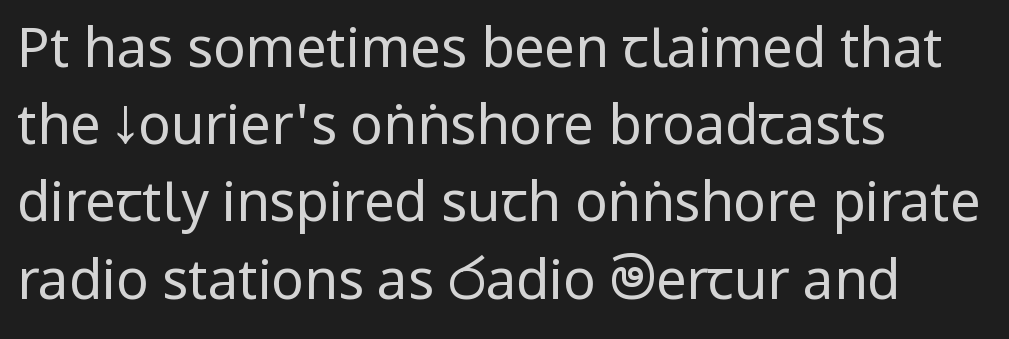
The image shows 54 px regular-weight, condensed sans-serif type, upright; set left-aligned, normal line spacing (1.43x), normal letter spacing, not underlined; low stroke contrast and a large x-height.
